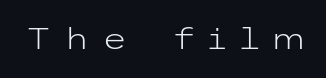
Letterform terminals end flat and unadorned throughout the passage. This is not heavy type; no bold has been used. In terms of posture, this sample is upright. Clear beneath every line of the passage.
